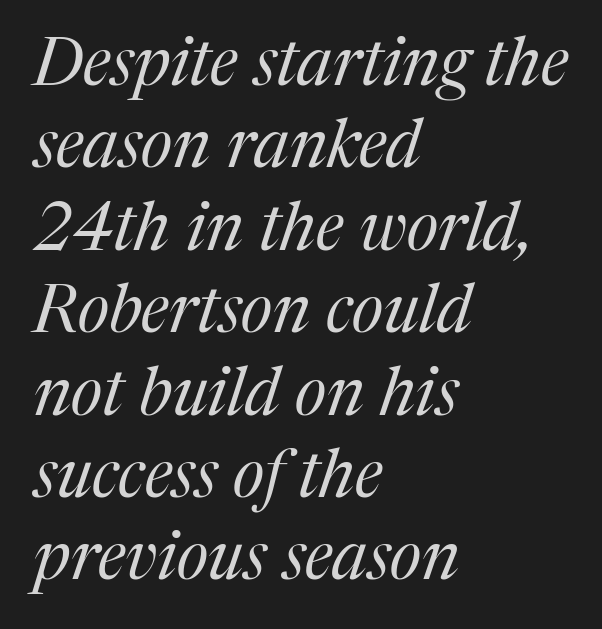
{"serif": "yes", "italic": "yes", "lean": "right", "slant_degrees": 17, "bold": "no", "weight": "regular", "width": "normal", "stroke_contrast": "medium", "x_height": "medium", "monospaced": "no", "underline": "no", "align": "left", "line_spacing_ratio": 1.23, "letter_spacing": "normal", "letter_spacing_em": 0.0, "glyph_px": 67}
